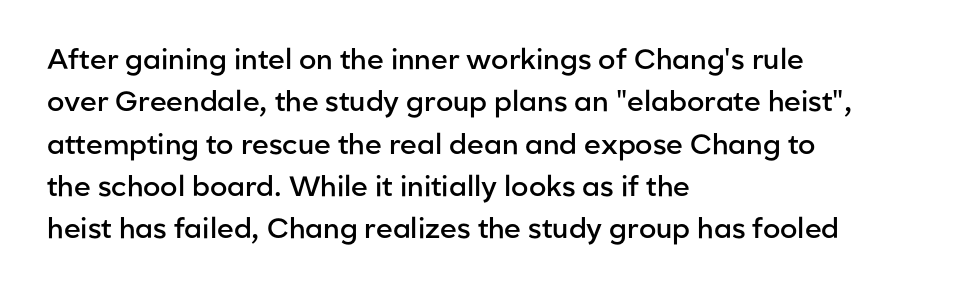
The image shows 28 px semibold sans-serif type, upright; set left-aligned, normal line spacing (1.51x), normal letter spacing, not underlined; low stroke contrast and a medium x-height.
